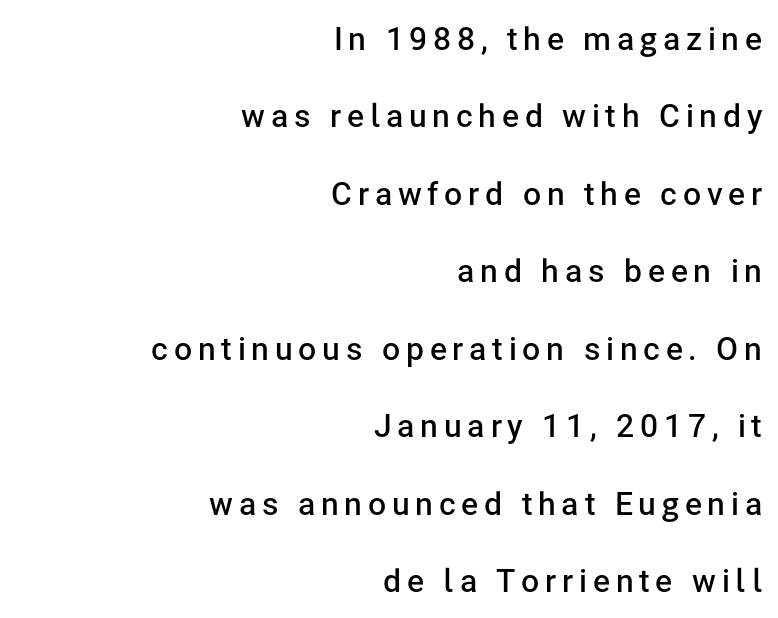
The image shows 32 px semibold sans-serif type, upright; set right-aligned, loose line spacing (2.42x), not underlined; low stroke contrast and a medium x-height.
